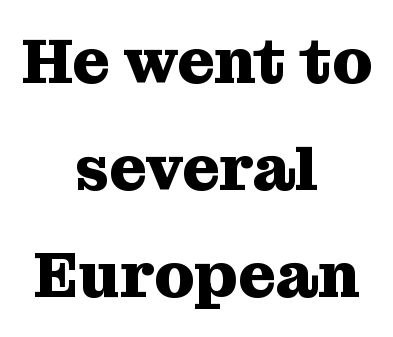
{"serif": "yes", "italic": "no", "bold": "yes", "weight": "heavy", "width": "normal", "stroke_contrast": "medium", "x_height": "medium", "monospaced": "no", "underline": "no", "align": "center", "line_spacing": "normal", "line_spacing_ratio": 1.67, "letter_spacing": "normal", "letter_spacing_em": 0.0, "glyph_px": 64}
